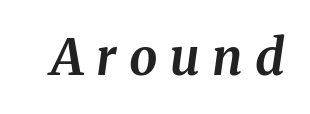
{"italic": "yes", "lean": "right", "slant_degrees": 8, "bold": "yes", "weight": "bold", "width": "normal", "stroke_contrast": "medium", "x_height": "medium", "monospaced": "no", "underline": "no", "letter_spacing": "wide", "letter_spacing_em": 0.25, "glyph_px": 50}
